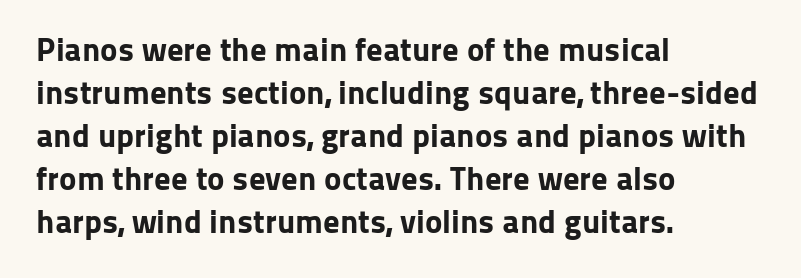
Layout note: lines flush left. Strokes here are thick enough to call this a true bold. The font family rendered here belongs to the sans-serif group. The area under the type is left untouched.
